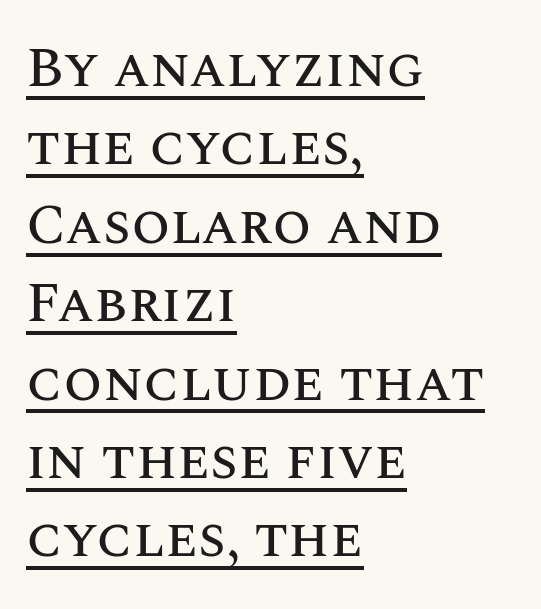
The image shows 56 px text type, upright; set left-aligned, normal line spacing (1.4x), normal letter spacing, underlined; medium stroke contrast and a large x-height.
